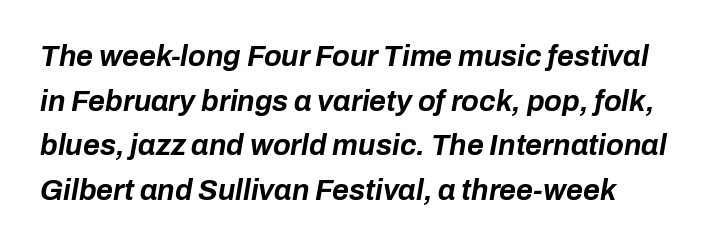
The image shows 29 px bold type, italic (leaning right); set normal line spacing (1.54x), normal letter spacing, not underlined; low stroke contrast and a medium x-height.
